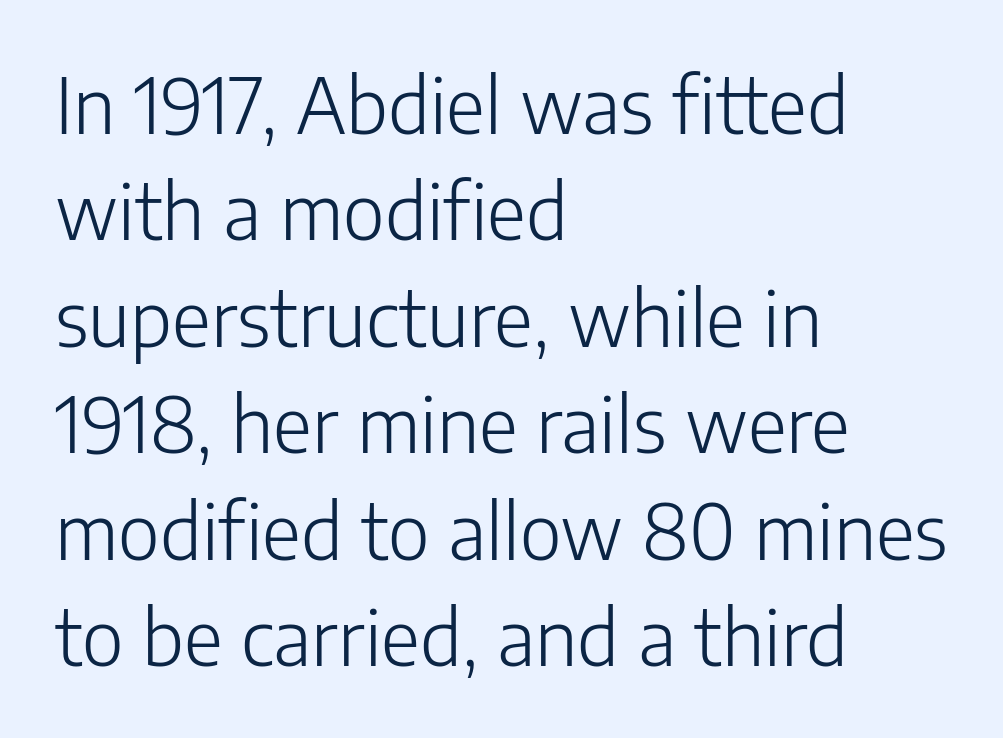
{"serif": "no", "italic": "no", "bold": "no", "weight": "light", "width": "normal", "stroke_contrast": "low", "x_height": "medium", "monospaced": "no", "underline": "no", "align": "left", "line_spacing": "normal", "line_spacing_ratio": 1.4, "letter_spacing": "normal", "letter_spacing_em": 0.0, "glyph_px": 76}
